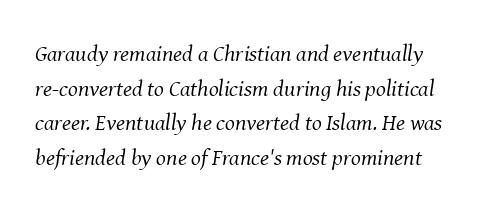
Q: Is the text bold? A: No.
Q: Is the text italic (slanted)? A: Yes, it leans right by about 8 degrees.
Q: Is the text underlined? A: No.
Q: Is the spacing between letters normal or unusually wide? A: Normal.
Q: Is the spacing between lines tight, normal or loose? A: Normal.
